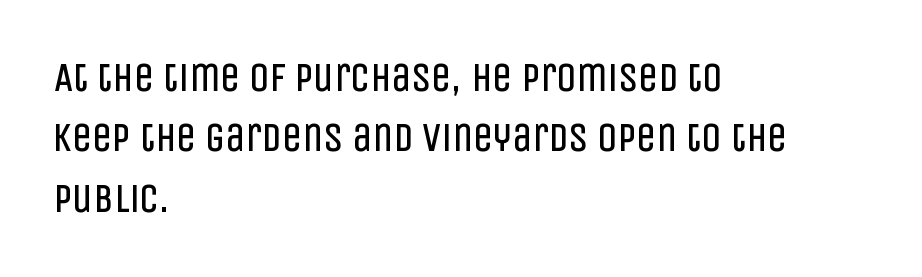
The image shows 40 px regular-weight, condensed sans-serif type, upright; set left-aligned, normal line spacing (1.51x), normal letter spacing, not underlined; low stroke contrast and a large x-height.
